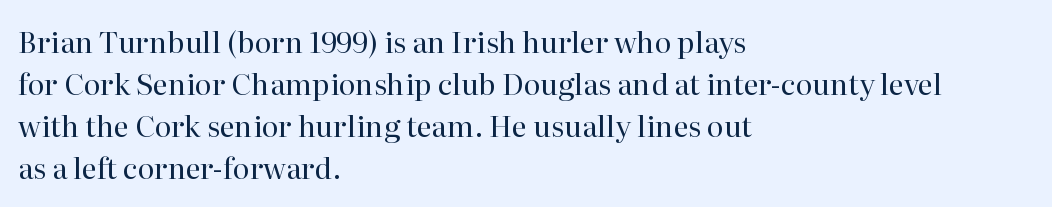
Q: Is the text bold? A: No.
Q: Is the text italic (slanted)? A: No, it is upright.
Q: Is the typeface a serif or a sans-serif typeface? A: Serif.
Q: Is the text underlined? A: No.
Q: How is the paragraph aligned? A: Left-aligned.
Q: Is the spacing between letters normal or unusually wide? A: Normal.
Q: Is the spacing between lines tight, normal or loose? A: Normal.
Q: Width (condensed, normal, or wide)? A: Normal.
Q: Stroke contrast? A: High.
Q: x-height? A: Medium.
Q: Monospaced? A: No.
